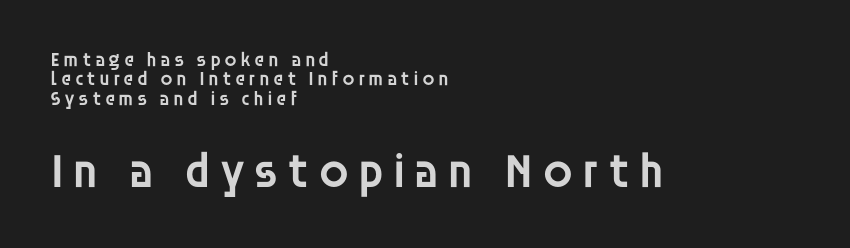
You could barely slide anything between these rows. Nope, no serifs anywhere on these letters. Plain, unruled lines of type. Typeset ragged right — the left edge is the straight one.
